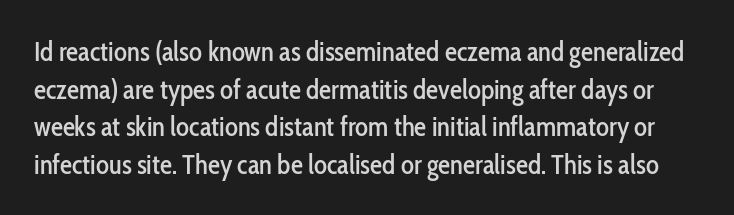
{"italic": "no", "underline": "no", "line_spacing": "normal", "line_spacing_ratio": 1.39, "letter_spacing": "normal", "letter_spacing_em": 0.0, "glyph_px": 27}
